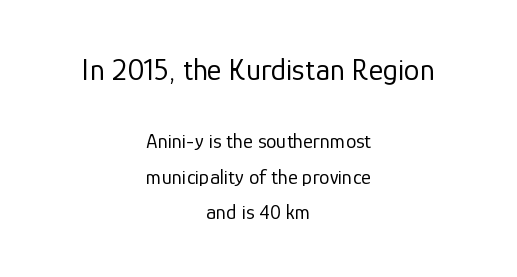
Is the stroke heavy? The answer is a plain regular-or-lighter. Teacher's note: observe the equal gaps on both sides — that is centered alignment. The face used here is proportionally spaced, like ordinary book or web type. Unmarked baselines from the first word to the last. Italic? Not at all — the glyphs are vertical.
